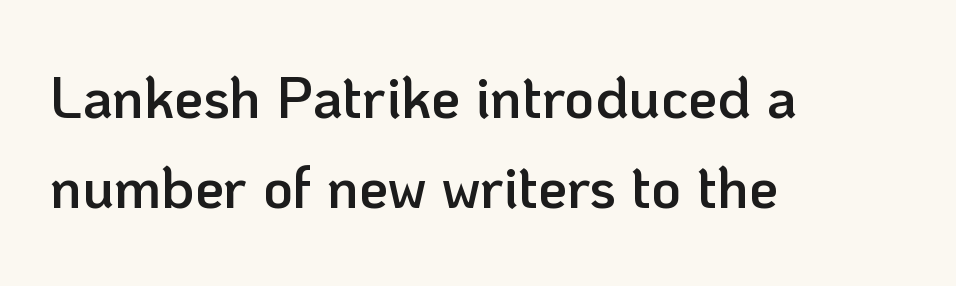
Glyph-to-glyph distance matches everyday printed text. Its strokes are somewhat broadened, the hallmark of semibold type. A typesetter would call this proportional, since set widths differ per character. The setting favours the left margin, as ordinary paragraphs usually do. Nope, not italic — everything's standing straight.
